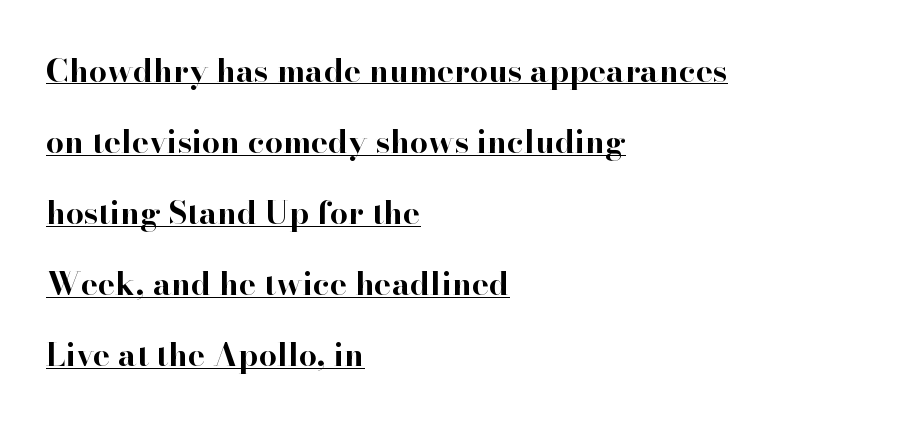
The image shows 32 px bold serif type, upright; set left-aligned, loose line spacing (2.22x), normal letter spacing, underlined; high stroke contrast and a small x-height.
